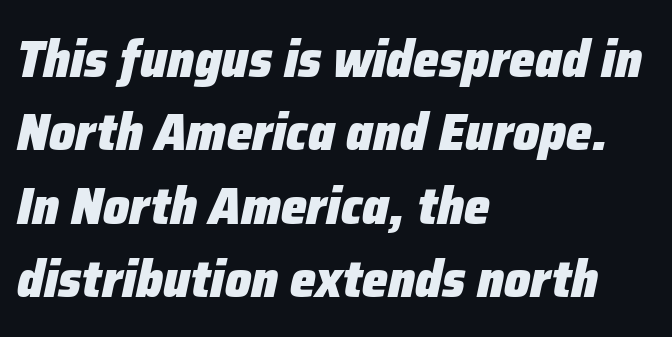
Q: Is the text bold? A: Yes.
Q: Is the text italic (slanted)? A: Yes, it leans right by about 12 degrees.
Q: Is the text underlined? A: No.
Q: How is the paragraph aligned? A: Left-aligned.
Q: Is the spacing between letters normal or unusually wide? A: Normal.
Q: Is the spacing between lines tight, normal or loose? A: Normal.
Q: Width (condensed, normal, or wide)? A: Normal.
Q: Stroke contrast? A: Low.
Q: x-height? A: Medium.
Q: Monospaced? A: No.
